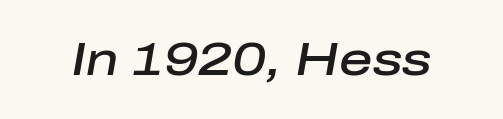
Q: Is the text bold? A: Semi-bold.
Q: Is the text italic (slanted)? A: Yes, it leans right by about 10 degrees.
Q: Is the text underlined? A: No.
Q: Is the spacing between letters normal or unusually wide? A: Normal.
Q: Width (condensed, normal, or wide)? A: Normal.
Q: Stroke contrast? A: Low.
Q: x-height? A: Medium.
Q: Monospaced? A: No.
